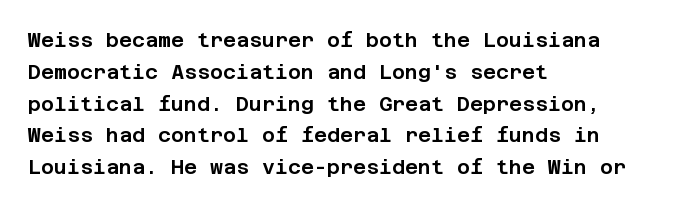
The letterforms sit shoulder to shoulder at normal distance. Ordinary non-slanted type is in use. All the whitespace from short lines collects on the right. The space between consecutive lines is moderate. The area under the type is left untouched.
